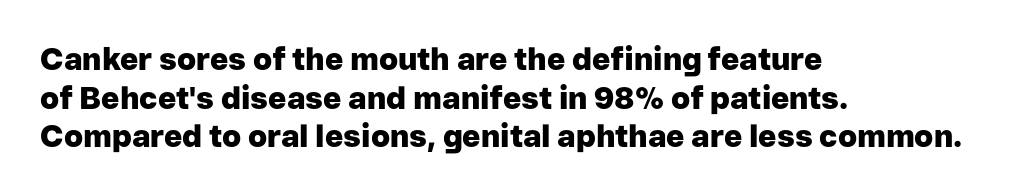
The image shows 31 px heavy sans-serif type, upright; set left-aligned, normal line spacing (1.25x), normal letter spacing, not underlined; low stroke contrast and a medium x-height.
